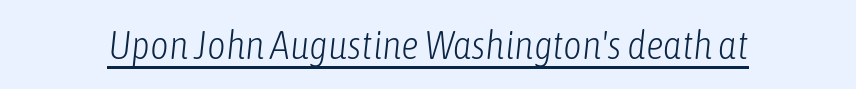
The image shows 40 px light, condensed type, italic (leaning right); set normal letter spacing, underlined; low stroke contrast and a medium x-height.
